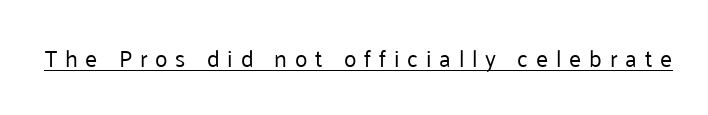
{"italic": "no", "bold": "no", "underline": "yes", "letter_spacing": "wide", "letter_spacing_em": 0.34, "glyph_px": 23}
